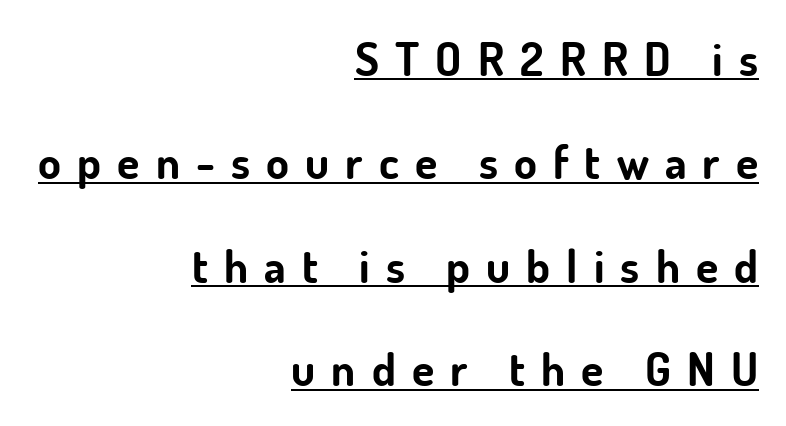
Q: Is the text bold? A: Yes.
Q: Is the text italic (slanted)? A: No, it is upright.
Q: Is the typeface a serif or a sans-serif typeface? A: Sans-serif.
Q: Is the text underlined? A: Yes.
Q: How is the paragraph aligned? A: Right-aligned.
Q: Is the spacing between letters normal or unusually wide? A: Unusually wide.
Q: Is the spacing between lines tight, normal or loose? A: Loose.
Q: Width (condensed, normal, or wide)? A: Normal.
Q: Stroke contrast? A: Low.
Q: x-height? A: Small.
Q: Monospaced? A: No.
